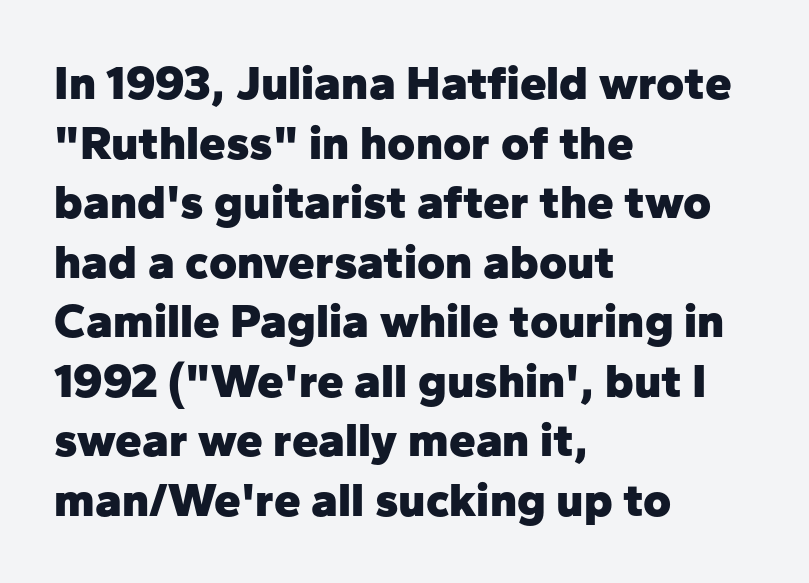
{"serif": "no", "italic": "no", "bold": "yes", "weight": "heavy", "width": "normal", "stroke_contrast": "low", "x_height": "medium", "monospaced": "no", "underline": "no", "align": "left", "line_spacing_ratio": 1.24, "letter_spacing": "normal", "letter_spacing_em": 0.0, "glyph_px": 48}
